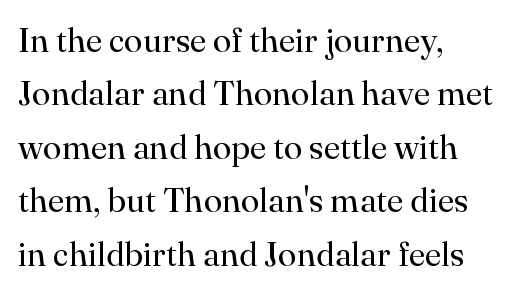
The image shows 34 px regular-weight serif type, upright; set left-aligned, normal line spacing (1.57x), normal letter spacing, not underlined; high stroke contrast and a small x-height.
